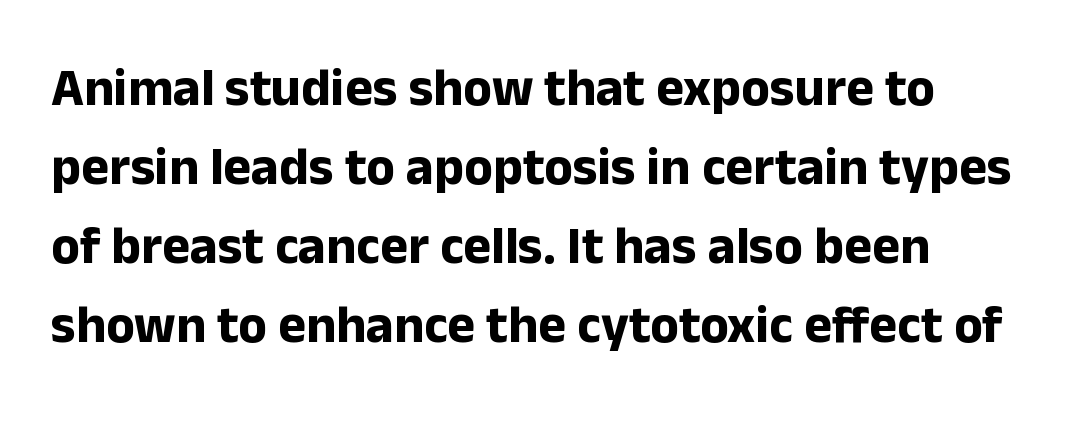
{"serif": "no", "italic": "no", "bold": "yes", "weight": "bold", "width": "normal", "stroke_contrast": "low", "x_height": "medium", "monospaced": "no", "underline": "no", "align": "left", "line_spacing": "normal", "line_spacing_ratio": 1.49, "letter_spacing": "normal", "letter_spacing_em": 0.0, "glyph_px": 53}
